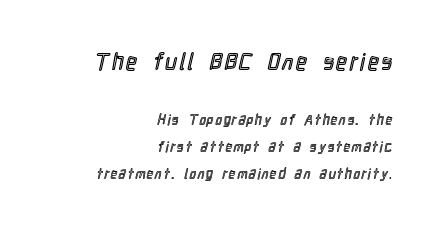
This layout puts the oversized block above and the modest block below. The passage is arranged like a letterhead date or caption credit — flush right. The strip under each line holds only bare page.
